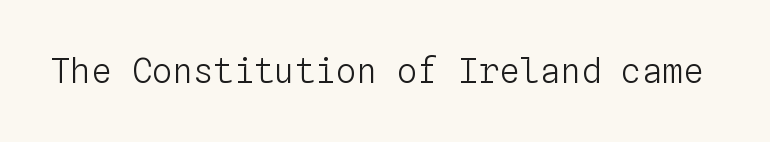
{"italic": "no", "bold": "no", "weight": "light", "width": "normal", "stroke_contrast": "low", "x_height": "medium", "monospaced": "yes", "underline": "no", "letter_spacing": "normal", "letter_spacing_em": 0.0, "glyph_px": 34}
